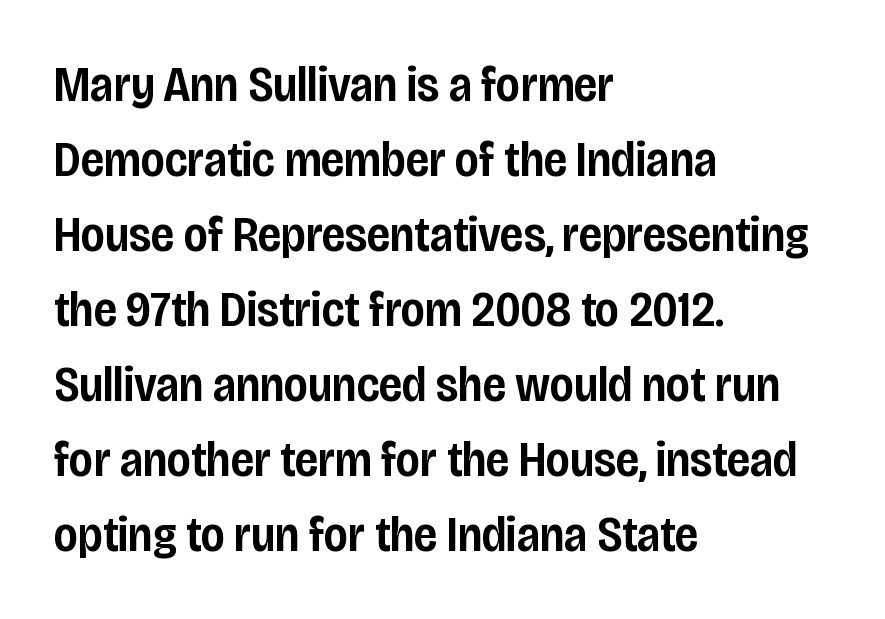
The image shows 50 px semibold, condensed sans-serif type, upright; set left-aligned, normal line spacing (1.5x), normal letter spacing, not underlined; low stroke contrast and a large x-height.
